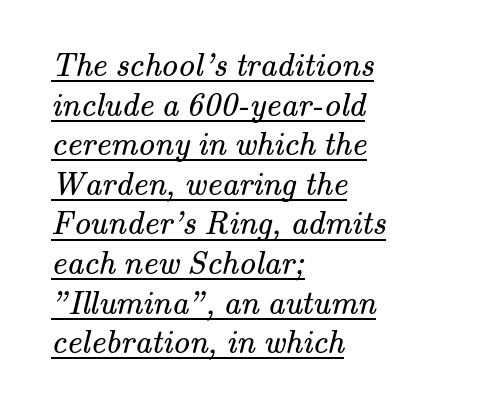
Q: Is the text bold? A: No.
Q: Is the typeface a serif or a sans-serif typeface? A: Serif.
Q: Is the text underlined? A: Yes.
Q: How is the paragraph aligned? A: Left-aligned.
Q: Is the spacing between letters normal or unusually wide? A: Normal.
Q: Width (condensed, normal, or wide)? A: Normal.
Q: Stroke contrast? A: Medium.
Q: x-height? A: Small.
Q: Monospaced? A: No.
